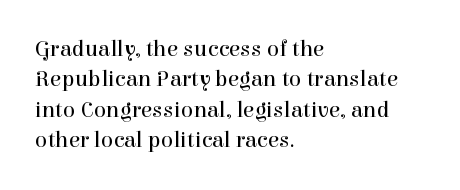
The image shows 23 px text type, upright; set left-aligned, normal line spacing (1.32x), normal letter spacing, not underlined.
